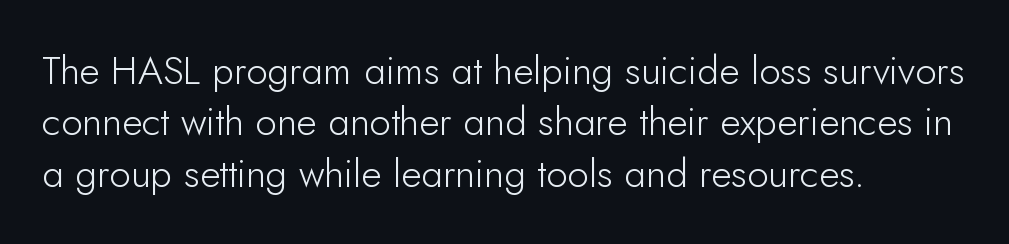
The typography opts for an upright posture over an oblique one. Underlining? Definitely not there. Caption: standard tracking, unaltered. These lines are set flush left with a ragged right edge. Heaviness? Minimal to ordinary, like unemphasized prose. Spacing verdict: proportional, widths tailored to each character.
